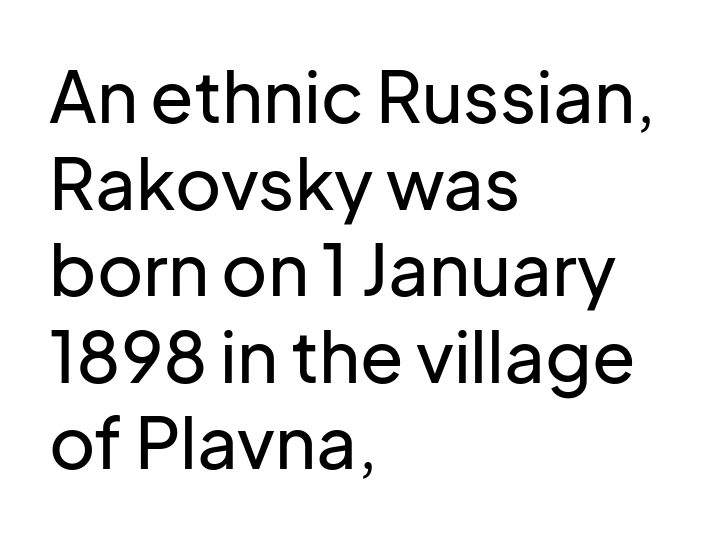
Casual observation: everything's shoved over to the left. Underline: absent. Note the varied advance widths — an 'i' is clearly narrower than an 'm'. Ascenders rise straight up at ninety degrees. Inter-character spacing is left at the font's built-in metrics.
